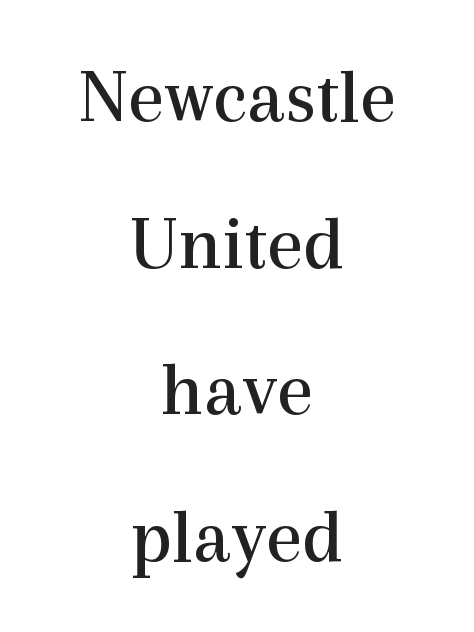
The image shows 78 px regular-weight serif type, upright; set centered, line spacing 1.88x, normal letter spacing, not underlined; a medium x-height.
